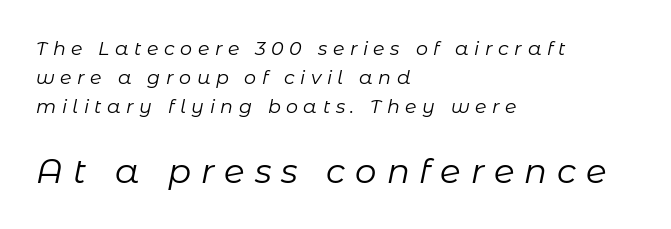
The image shows 34 px regular-weight type, italic (leaning right); set left-aligned, normal line spacing (1.53x), unusually wide letter spacing (+0.29 em), not underlined; the second (bottom) block is 1.79x larger; low stroke contrast and a medium x-height.
